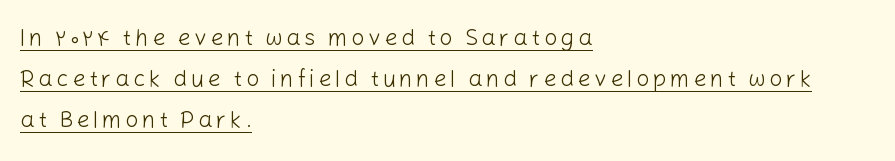
The image shows 23 px text type, upright; set left-aligned, line spacing 1.78x, underlined.
